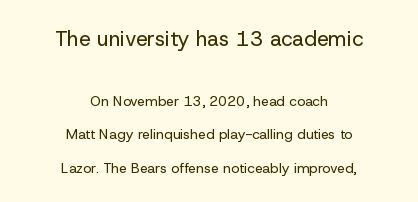
This is roman type, the default non-slanted kind. Of the two passages, the one on top uses the larger point size. Default kerning and tracking; the words read as compact shapes. Counters stay open thanks to moderate or lighter strokes. These lines stand farther apart than default settings would place them. Lines of text with bare space underneath.
